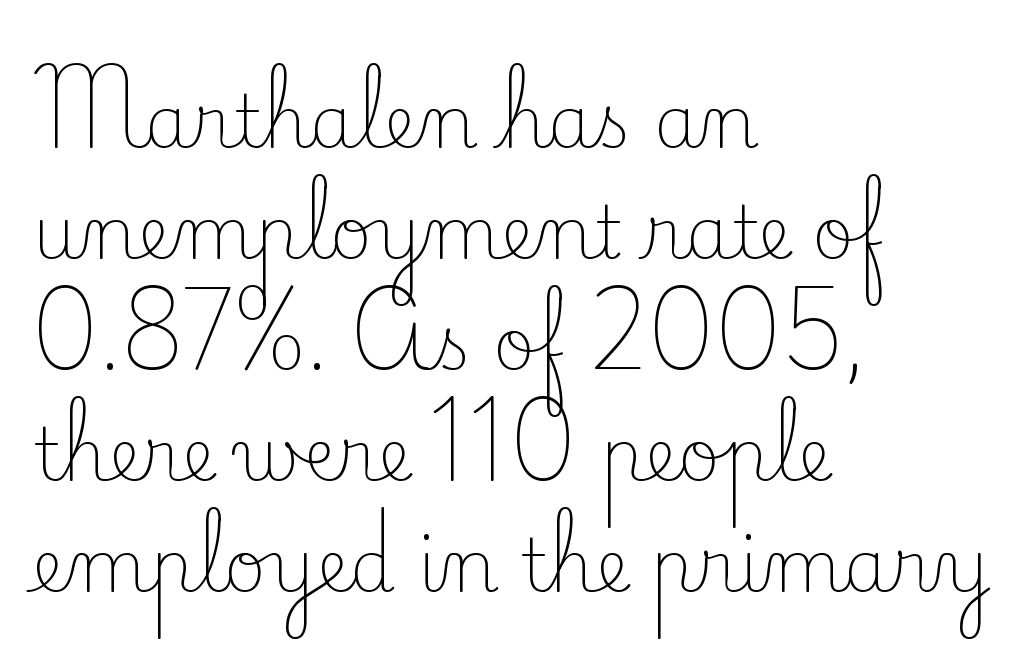
The image shows 72 px light serif type, upright; set left-aligned, normal line spacing (1.54x), normal letter spacing, not underlined; low stroke contrast and a small x-height.
